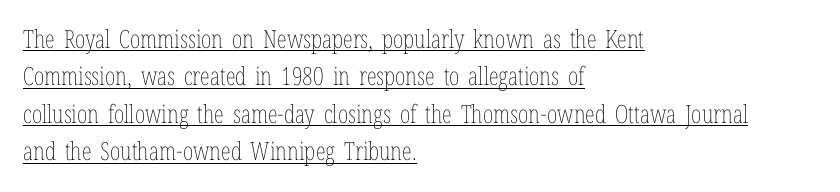
{"italic": "no", "bold": "no", "underline": "yes", "align": "left", "line_spacing": "normal", "line_spacing_ratio": 1.5, "letter_spacing": "normal", "letter_spacing_em": 0.0, "glyph_px": 25}
